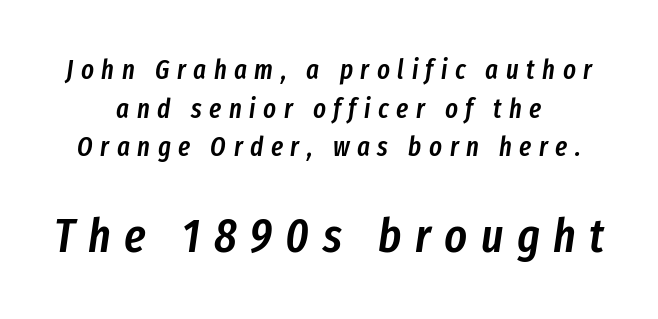
The image shows 48 px semibold, condensed type, italic (leaning right); set centered, normal line spacing (1.43x), unusually wide letter spacing (+0.28 em), not underlined; the second (bottom) block is 1.78x larger; low stroke contrast and a medium x-height.
